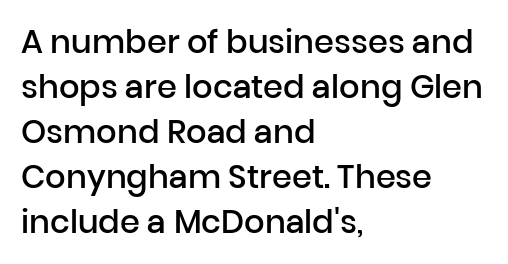
Typeset ragged right — the left edge is the straight one. Look at the bottom of the vertical strokes: they stop flat, with no serifs. This sample has the flowing, uneven cadence of proportional lettering. Tracking here is standard; glyphs follow each other at the usual distance. Just letters on the line, the space beneath them empty.
